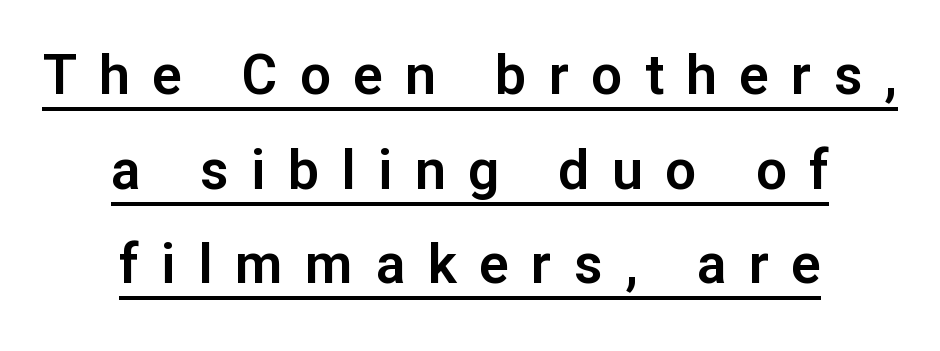
The image shows 55 px sans-serif type, upright; set centered, line spacing 1.72x, unusually wide letter spacing (+0.41 em), underlined; low stroke contrast and a medium x-height.
